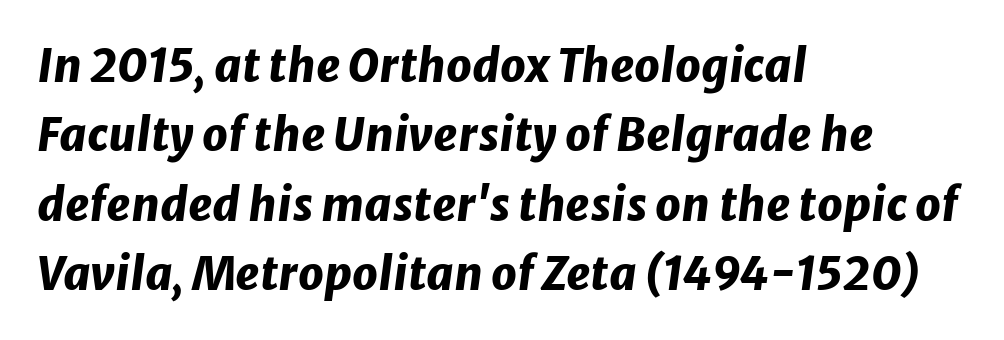
The image shows 45 px heavy type, italic (leaning right); set left-aligned, normal line spacing (1.54x), normal letter spacing, not underlined; low stroke contrast and a medium x-height.
